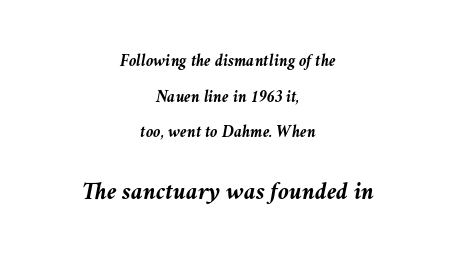
The image shows 25 px bold type, italic (leaning right); set centered, loose line spacing (2.1x), normal letter spacing, not underlined; the second (bottom) block is 1.47x larger.
